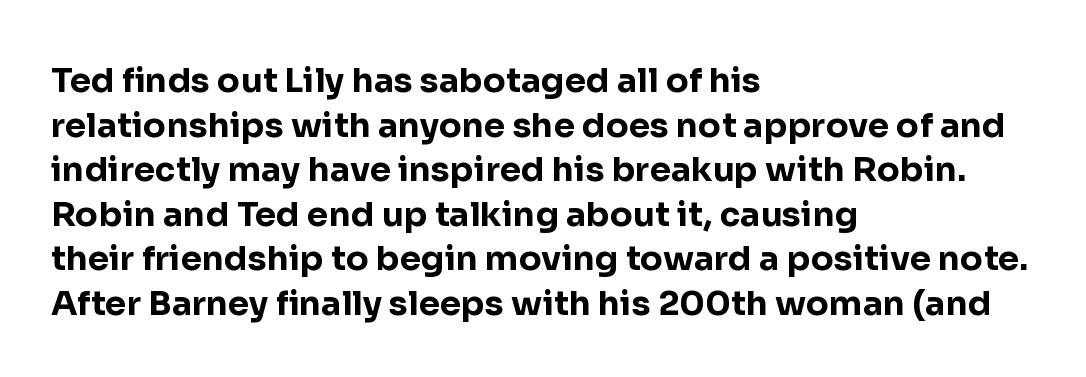
{"serif": "no", "italic": "no", "bold": "yes", "weight": "bold", "width": "normal", "stroke_contrast": "low", "x_height": "medium", "monospaced": "no", "underline": "no", "align": "left", "line_spacing": "normal", "line_spacing_ratio": 1.31, "letter_spacing": "normal", "letter_spacing_em": 0.0, "glyph_px": 34}
